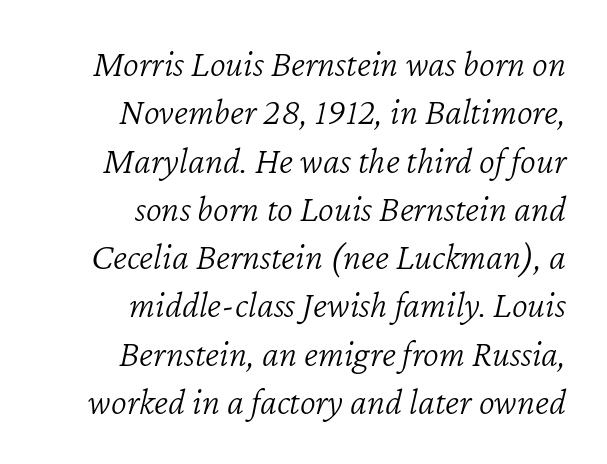
{"italic": "yes", "lean": "right", "slant_degrees": 12, "bold": "no", "weight": "light", "width": "normal", "stroke_contrast": "low", "x_height": "medium", "monospaced": "no", "underline": "no", "align": "right", "line_spacing": "normal", "line_spacing_ratio": 1.27, "letter_spacing": "normal", "letter_spacing_em": 0.0, "glyph_px": 38}
